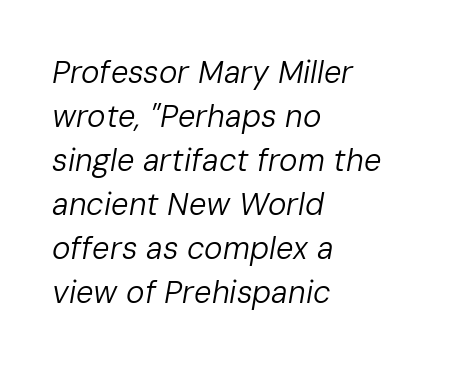
{"italic": "yes", "lean": "right", "slant_degrees": 10, "bold": "no", "weight": "regular", "width": "normal", "stroke_contrast": "low", "x_height": "medium", "monospaced": "no", "underline": "no", "align": "left", "line_spacing": "normal", "line_spacing_ratio": 1.42, "letter_spacing": "normal", "letter_spacing_em": 0.0, "glyph_px": 31}
